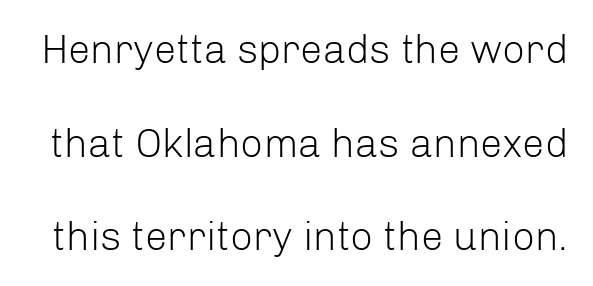
Observe the ordinary spacing: letters are neighbours, not strangers. Has an underline been added? It has not. The axis of the letterforms is exactly vertical. Looks like regular typesetting: each glyph gets only the width it needs. The leading is generous, giving the passage an open texture.
